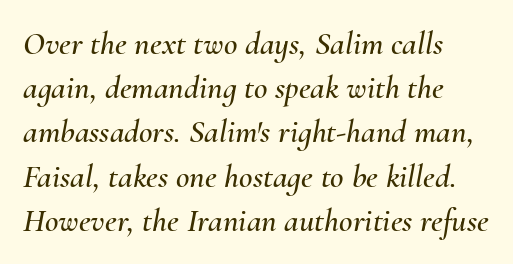
Q: Is the text italic (slanted)? A: Yes, it leans right by about 10 degrees.
Q: Is the text underlined? A: No.
Q: How is the paragraph aligned? A: Left-aligned.
Q: Is the spacing between letters normal or unusually wide? A: Normal.
Q: Is the spacing between lines tight, normal or loose? A: Normal.
Q: Width (condensed, normal, or wide)? A: Normal.
Q: Stroke contrast? A: Medium.
Q: x-height? A: Small.
Q: Monospaced? A: No.
